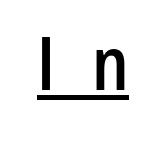
The image shows 74 px condensed sans-serif type, upright; set unusually wide letter spacing (+0.49 em), underlined; low stroke contrast and a medium x-height.
